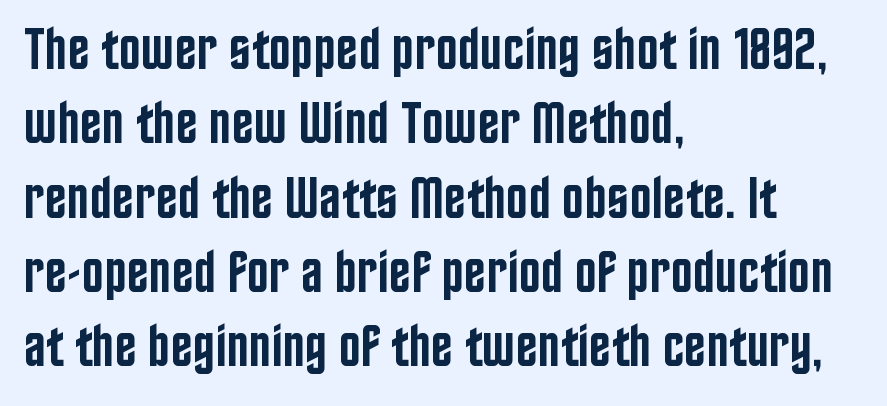
The image shows 59 px semibold, condensed sans-serif type, upright; set left-aligned, normal line spacing (1.26x), normal letter spacing, not underlined; low stroke contrast and a large x-height.
